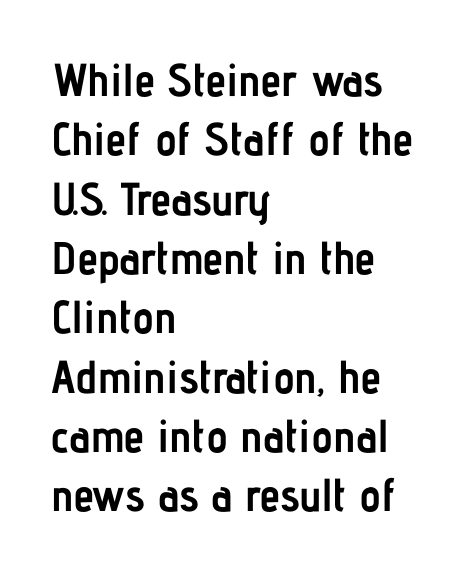
The passage shown is typeset with a sans-serif family. If you drew a ruler down the left edge, every line would touch it. The leading is moderate, giving the passage an even texture. Underlining? Definitely not there. Ordinary non-slanted type is in use.
